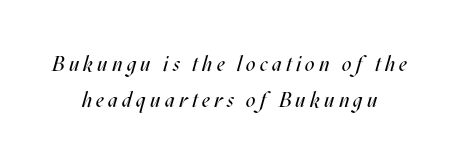
Q: Is the text bold? A: No.
Q: Is the text italic (slanted)? A: Yes, it leans right by about 17 degrees.
Q: Is the text underlined? A: No.
Q: How is the paragraph aligned? A: Centered.
Q: Is the spacing between letters normal or unusually wide? A: Unusually wide.
